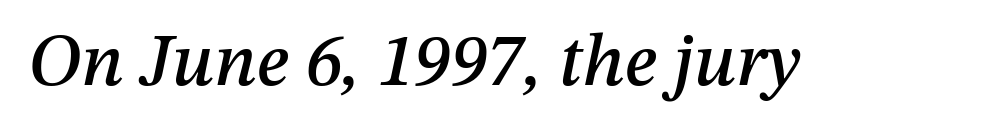
Q: Is the text italic (slanted)? A: Yes, it leans right by about 12 degrees.
Q: Is the text underlined? A: No.
Q: Is the spacing between letters normal or unusually wide? A: Normal.
Q: Width (condensed, normal, or wide)? A: Normal.
Q: Stroke contrast? A: Medium.
Q: x-height? A: Medium.
Q: Monospaced? A: No.
